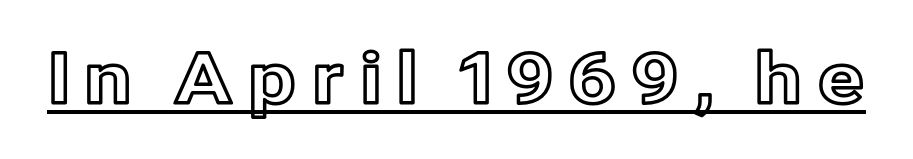
You could only call the tracking loose — the letters float apart. Somebody hit Ctrl+U on this one — the words are underlined. A typesetter would mark this as roman, not italic. Here the designer chose a conventional face with non-uniform glyph widths.
